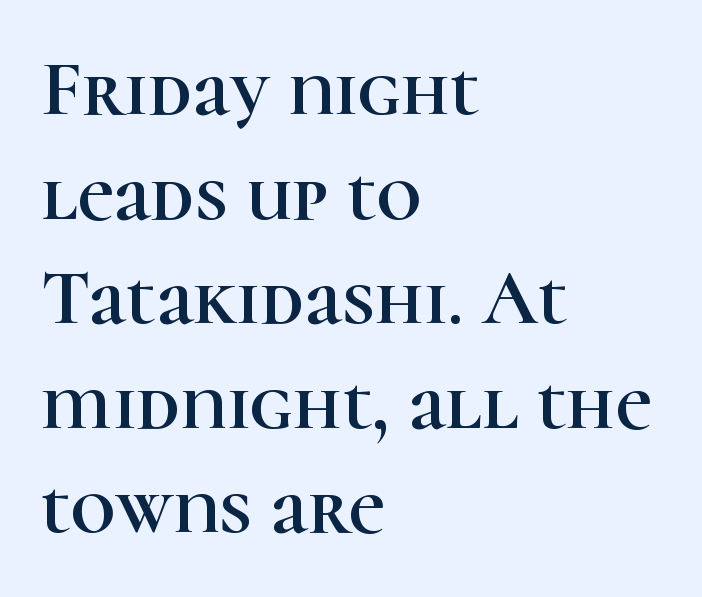
Q: Is the text italic (slanted)? A: No, it is upright.
Q: Is the typeface a serif or a sans-serif typeface? A: Serif.
Q: Is the text underlined? A: No.
Q: How is the paragraph aligned? A: Left-aligned.
Q: Is the spacing between letters normal or unusually wide? A: Normal.
Q: Is the spacing between lines tight, normal or loose? A: Normal.
Q: Width (condensed, normal, or wide)? A: Normal.
Q: Stroke contrast? A: High.
Q: x-height? A: Medium.
Q: Monospaced? A: No.
